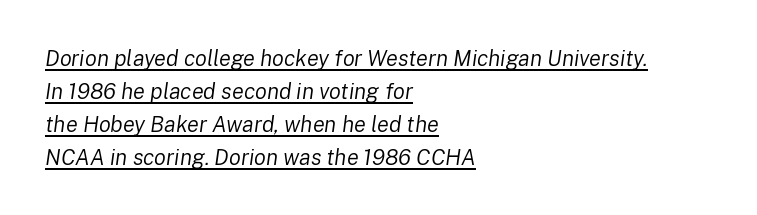
{"italic": "yes", "lean": "right", "slant_degrees": 8, "bold": "no", "underline": "yes", "align": "left", "line_spacing": "normal", "line_spacing_ratio": 1.5, "letter_spacing": "normal", "letter_spacing_em": 0.0, "glyph_px": 22}
